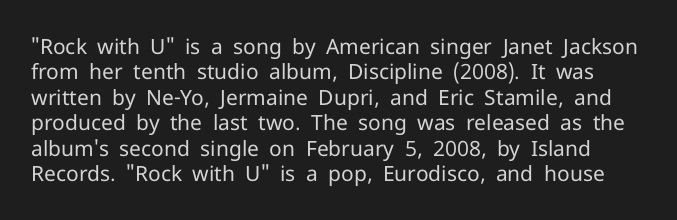
The image shows 21 px text type, upright; set line spacing 1.21x, normal letter spacing, not underlined.
